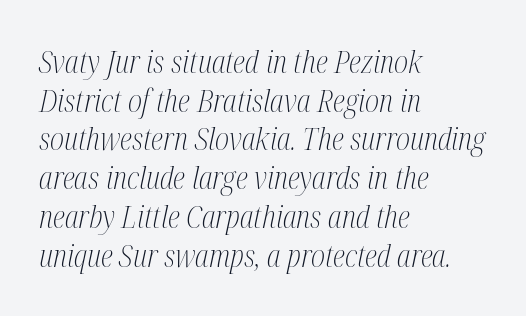
Q: Is the text bold? A: No.
Q: Is the text italic (slanted)? A: Yes, it leans right by about 12 degrees.
Q: Is the typeface a serif or a sans-serif typeface? A: Serif.
Q: Is the text underlined? A: No.
Q: How is the paragraph aligned? A: Left-aligned.
Q: Is the spacing between letters normal or unusually wide? A: Normal.
Q: Is the spacing between lines tight, normal or loose? A: Normal.
Q: Width (condensed, normal, or wide)? A: Condensed.
Q: Stroke contrast? A: Medium.
Q: x-height? A: Medium.
Q: Monospaced? A: No.
